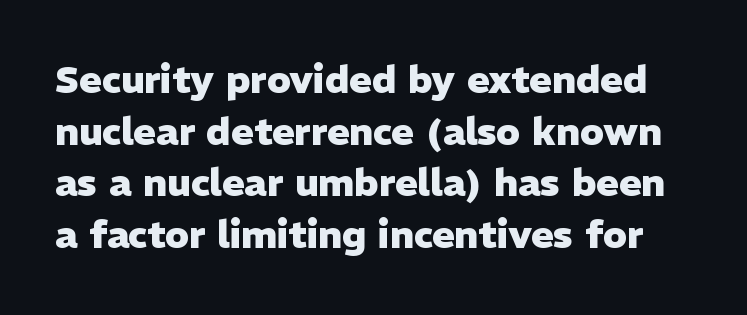
If you drew a line through each stem, it would be perfectly vertical. If you measured baseline to baseline, you'd find a middling distance. The rendering shows plain stroke endings on the letterforms — a sans-serif design. Look at the tracking — it's just the regular setting, nothing added. Decoration check: the copy has no underline.
